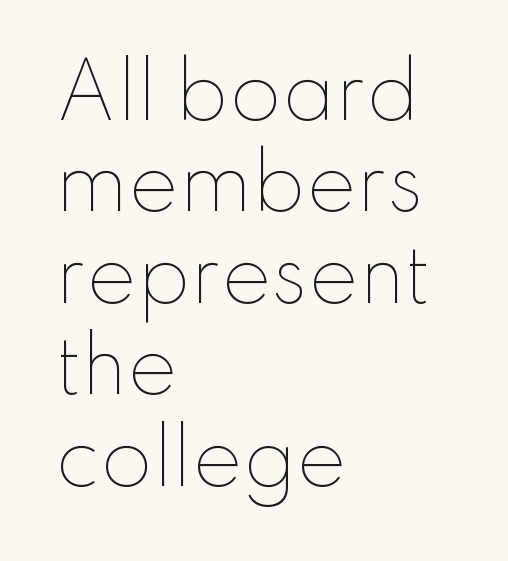
The image shows 75 px thin type, upright; set left-aligned, line spacing 1.22x, normal letter spacing, not underlined; low stroke contrast and a small x-height.
